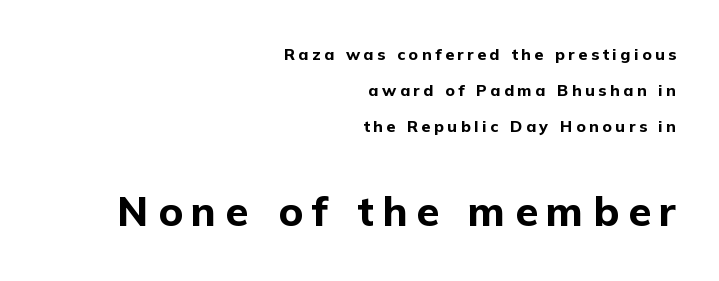
The image shows 41 px bold sans-serif type, upright; set right-aligned, loose line spacing (2.26x), unusually wide letter spacing (+0.22 em), not underlined; the second (bottom) block is 2.56x larger; low stroke contrast and a medium x-height.
